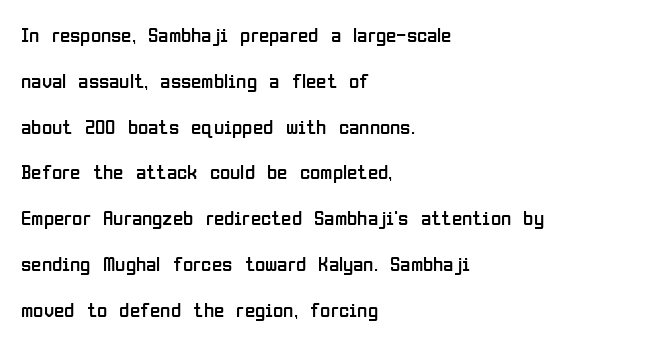
Compared with a centered layout, this one pins lines to the left instead. Does the lettering tilt? It doesn't — this is upright. Line spacing here is loose. The area under the type is left untouched. Vertical stems look standard width or narrower in stroke. Nobody touched the tracking dial on this one.
